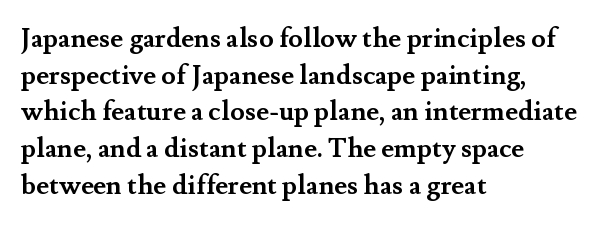
Q: Is the text bold? A: Yes.
Q: Is the text italic (slanted)? A: No, it is upright.
Q: Is the text underlined? A: No.
Q: How is the paragraph aligned? A: Left-aligned.
Q: Is the spacing between letters normal or unusually wide? A: Normal.
Q: Is the spacing between lines tight, normal or loose? A: Normal.
